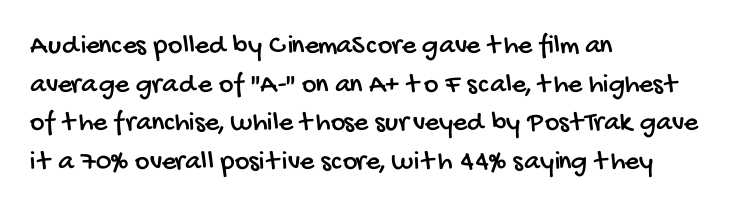
Q: Is the typeface a serif or a sans-serif typeface? A: Sans-serif.
Q: Is the text underlined? A: No.
Q: How is the paragraph aligned? A: Left-aligned.
Q: Is the spacing between letters normal or unusually wide? A: Normal.
Q: Is the spacing between lines tight, normal or loose? A: Normal.
Q: Width (condensed, normal, or wide)? A: Condensed.
Q: Stroke contrast? A: Low.
Q: x-height? A: Large.
Q: Monospaced? A: No.
